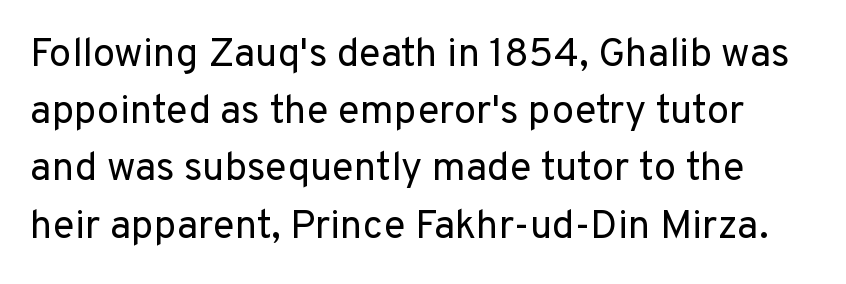
{"serif": "no", "italic": "no", "bold": "no", "weight": "regular", "width": "normal", "stroke_contrast": "low", "x_height": "medium", "monospaced": "no", "underline": "no", "line_spacing": "normal", "line_spacing_ratio": 1.43, "letter_spacing": "normal", "letter_spacing_em": 0.0, "glyph_px": 40}
